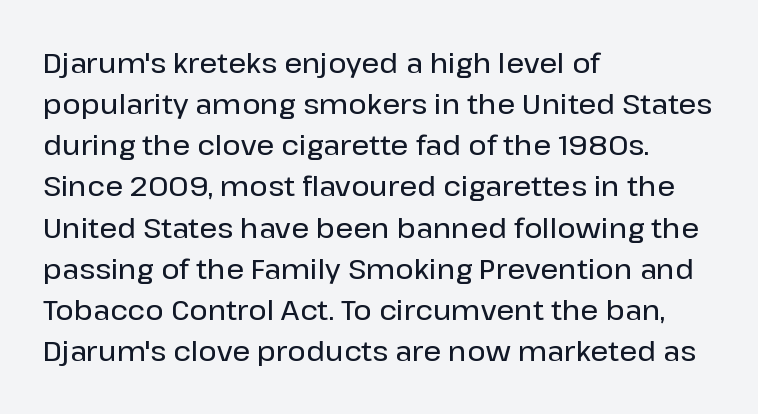
In terms of letterform style, serifs are entirely absent. This sample has the flowing, uneven cadence of proportional lettering. Ascenders rise straight up at ninety degrees. In terms of leading, this rendering sits right in the middle. Lines of text with bare space underneath.
